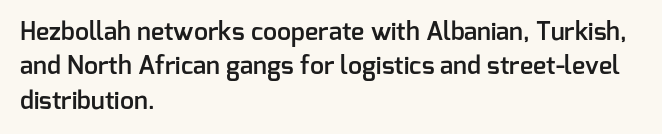
The image shows 25 px text type, upright; set left-aligned, normal line spacing (1.38x), normal letter spacing, not underlined.
